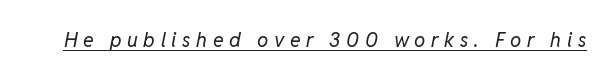
Q: Is the text bold? A: No.
Q: Is the text italic (slanted)? A: Yes, it leans right by about 11 degrees.
Q: Is the text underlined? A: Yes.
Q: Is the spacing between letters normal or unusually wide? A: Unusually wide.
